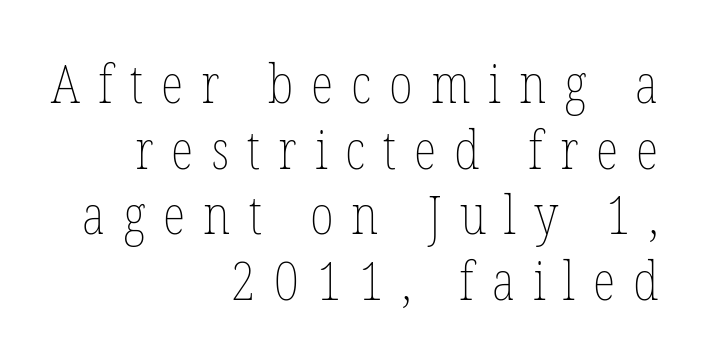
The image shows 53 px thin, condensed type, upright; set right-aligned, line spacing 1.24x, unusually wide letter spacing (+0.34 em), not underlined; low stroke contrast and a medium x-height.
